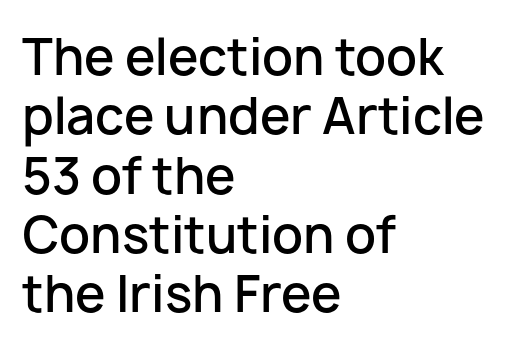
{"serif": "no", "italic": "no", "bold": "semi", "weight": "semibold", "width": "normal", "stroke_contrast": "low", "x_height": "medium", "monospaced": "no", "underline": "no", "align": "left", "line_spacing_ratio": 1.21, "letter_spacing": "normal", "letter_spacing_em": 0.0, "glyph_px": 49}
